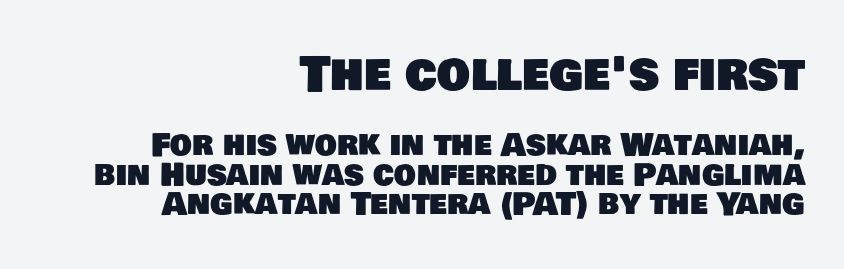
The image shows 47 px sans-serif type; set right-aligned, tight line spacing (0.95x), normal letter spacing, not underlined; the first (top) block is 1.52x larger; low stroke contrast and a large x-height.
